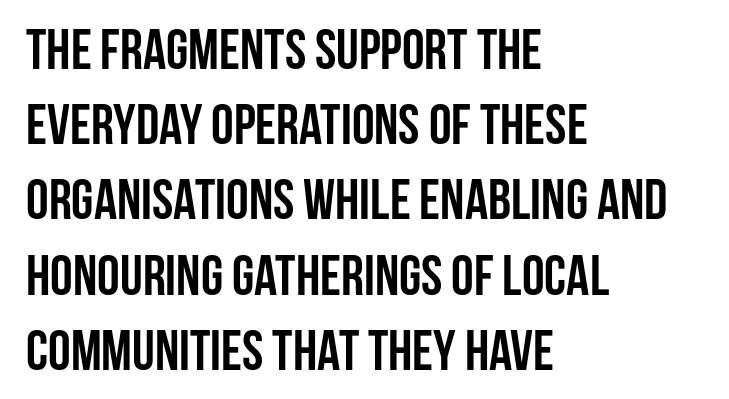
The rendering uses natural spacing where letterforms have individual widths. A sans-serif font was chosen for this passage. The rag falls on the right side of this text block. The letters sit at their default tracking, neither squeezed nor spread.
